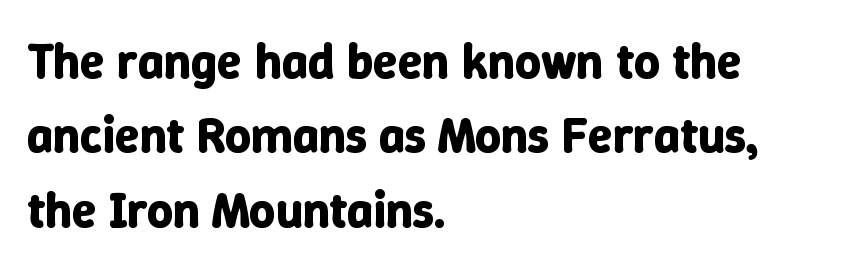
Q: Is the text bold? A: Yes.
Q: Is the text italic (slanted)? A: No, it is upright.
Q: Is the text underlined? A: No.
Q: How is the paragraph aligned? A: Left-aligned.
Q: Is the spacing between letters normal or unusually wide? A: Normal.
Q: Is the spacing between lines tight, normal or loose? A: Normal.
Q: Width (condensed, normal, or wide)? A: Normal.
Q: Stroke contrast? A: Low.
Q: x-height? A: Medium.
Q: Monospaced? A: No.
